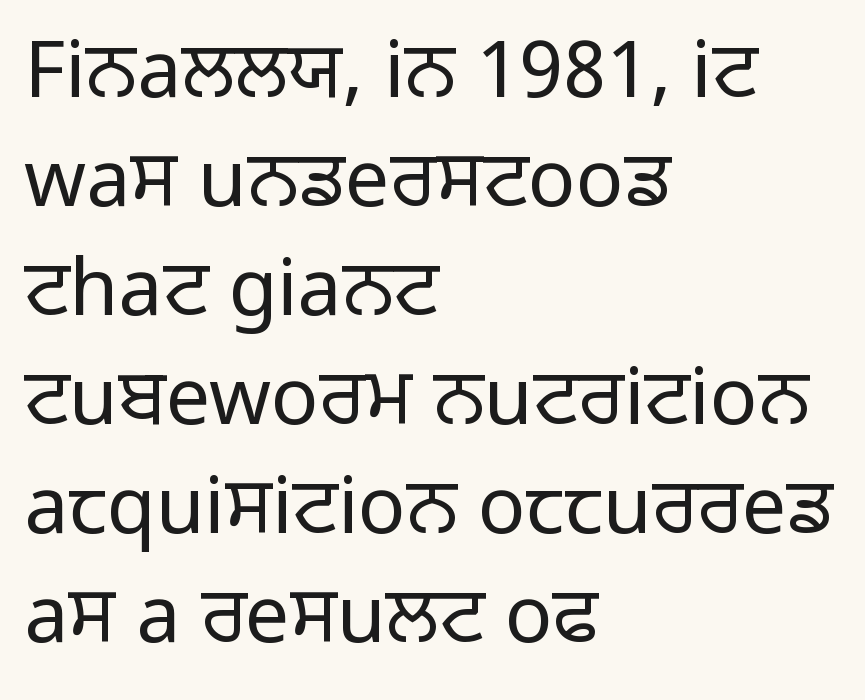
Q: Is the text bold? A: No.
Q: Is the text italic (slanted)? A: No, it is upright.
Q: Is the typeface a serif or a sans-serif typeface? A: Sans-serif.
Q: Is the text underlined? A: No.
Q: How is the paragraph aligned? A: Left-aligned.
Q: Is the spacing between letters normal or unusually wide? A: Normal.
Q: Is the spacing between lines tight, normal or loose? A: Normal.
Q: Width (condensed, normal, or wide)? A: Normal.
Q: Stroke contrast? A: Low.
Q: x-height? A: Medium.
Q: Monospaced? A: No.
